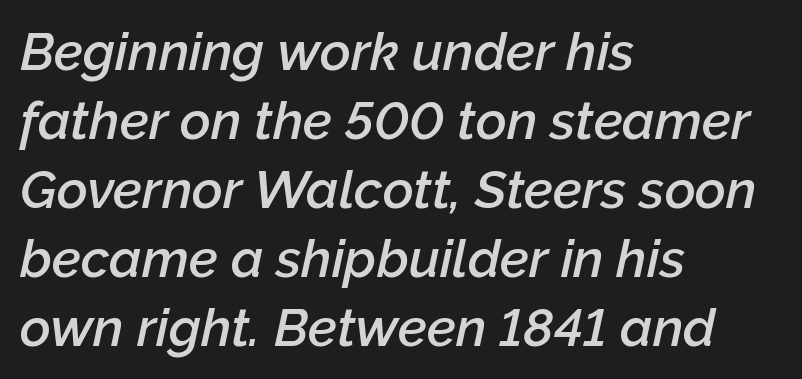
{"italic": "yes", "lean": "right", "slant_degrees": 12, "bold": "semi", "weight": "semibold", "width": "normal", "stroke_contrast": "low", "x_height": "medium", "monospaced": "no", "underline": "no", "align": "left", "line_spacing": "normal", "line_spacing_ratio": 1.3, "letter_spacing": "normal", "letter_spacing_em": 0.0, "glyph_px": 53}
